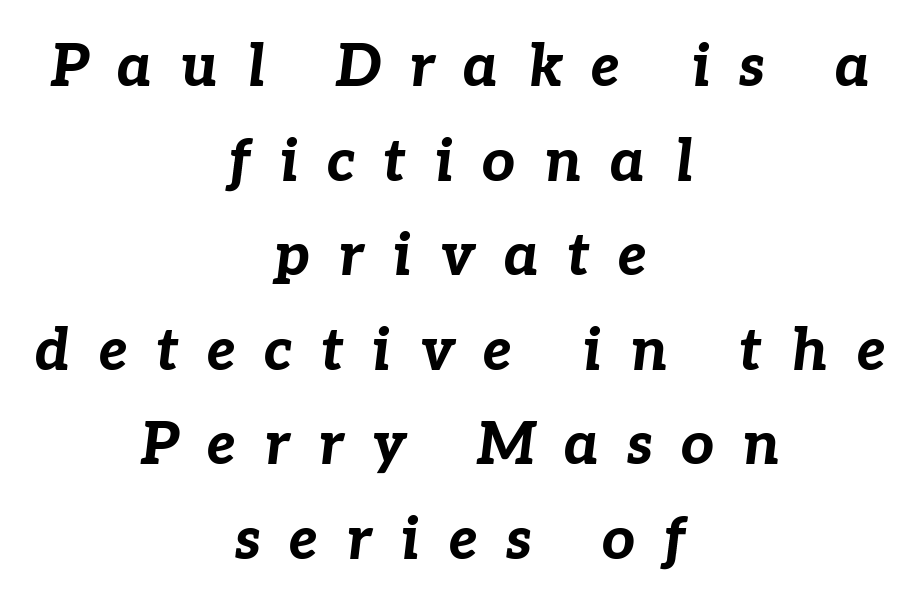
Q: Is the text bold? A: Yes.
Q: Is the text italic (slanted)? A: Yes, it leans right by about 7 degrees.
Q: Is the text underlined? A: No.
Q: How is the paragraph aligned? A: Centered.
Q: Is the spacing between letters normal or unusually wide? A: Unusually wide.
Q: Is the spacing between lines tight, normal or loose? A: Normal.
Q: Width (condensed, normal, or wide)? A: Normal.
Q: Stroke contrast? A: Low.
Q: x-height? A: Medium.
Q: Monospaced? A: No.
